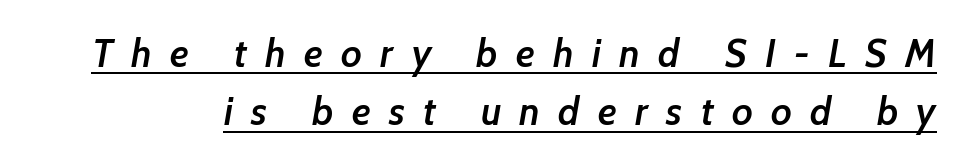
Is this a fixed-width face? No — the glyphs have proportional, varying widths. Does the lettering tilt? It does — this is italic. The block of text has a typical density, with ordinary space between rows. Like a heading marked for emphasis, these lines bear an underscore.
